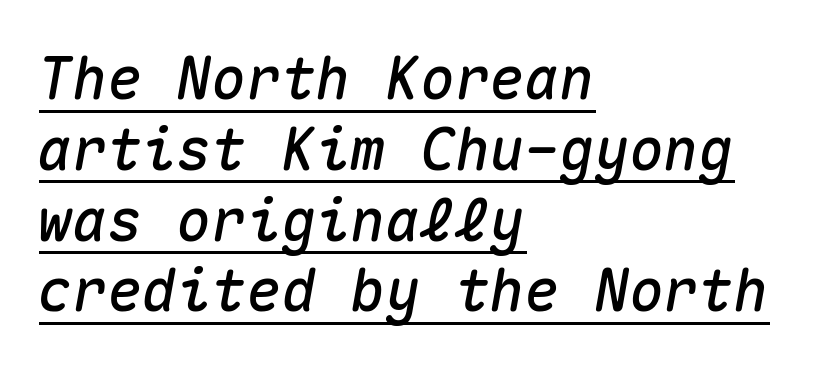
The image shows 58 px text type, italic (leaning right), monospaced; set left-aligned, line spacing 1.22x, normal letter spacing, underlined; medium stroke contrast and a medium x-height.
